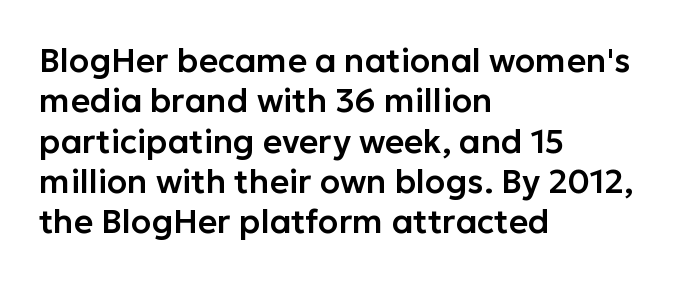
The image shows 33 px sans-serif type, upright; set left-aligned, line spacing 1.22x, normal letter spacing, not underlined; low stroke contrast and a medium x-height.
